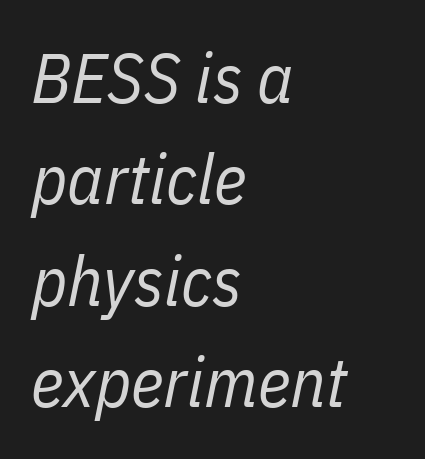
The image shows 70 px regular-weight, condensed type, italic (leaning right); set left-aligned, normal line spacing (1.45x), normal letter spacing, not underlined; low stroke contrast and a medium x-height.
